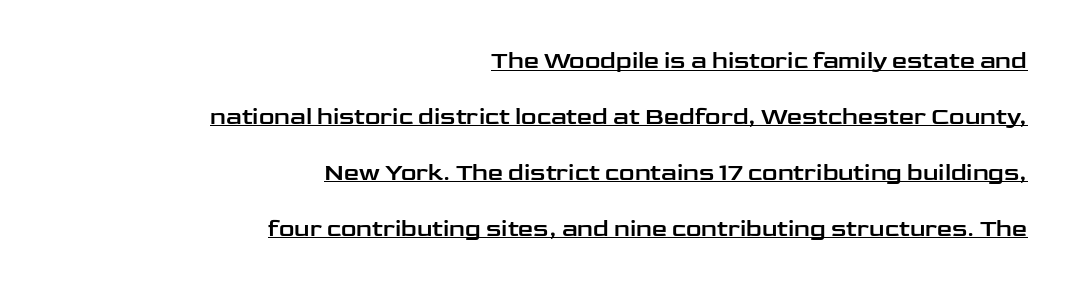
Every stem runs plumb, perpendicular to the baseline. This rendering leaves character spacing at its baseline value. Students, observe the line beneath the letters — that is underlining. A student would call this right alignment; a typographer would say flush right, rag left.
